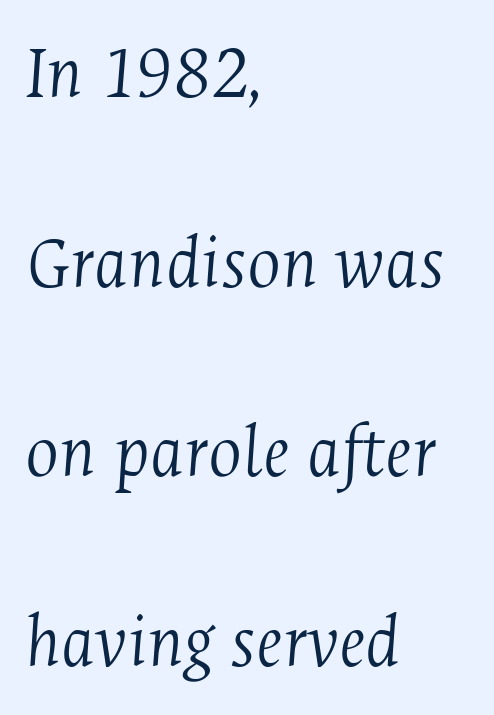
Q: Is the text bold? A: No.
Q: Is the text italic (slanted)? A: Yes, it leans right by about 4 degrees.
Q: Is the typeface a serif or a sans-serif typeface? A: Serif.
Q: Is the text underlined? A: No.
Q: How is the paragraph aligned? A: Left-aligned.
Q: Is the spacing between letters normal or unusually wide? A: Normal.
Q: Is the spacing between lines tight, normal or loose? A: Loose.
Q: Width (condensed, normal, or wide)? A: Condensed.
Q: Stroke contrast? A: Medium.
Q: x-height? A: Medium.
Q: Monospaced? A: No.
